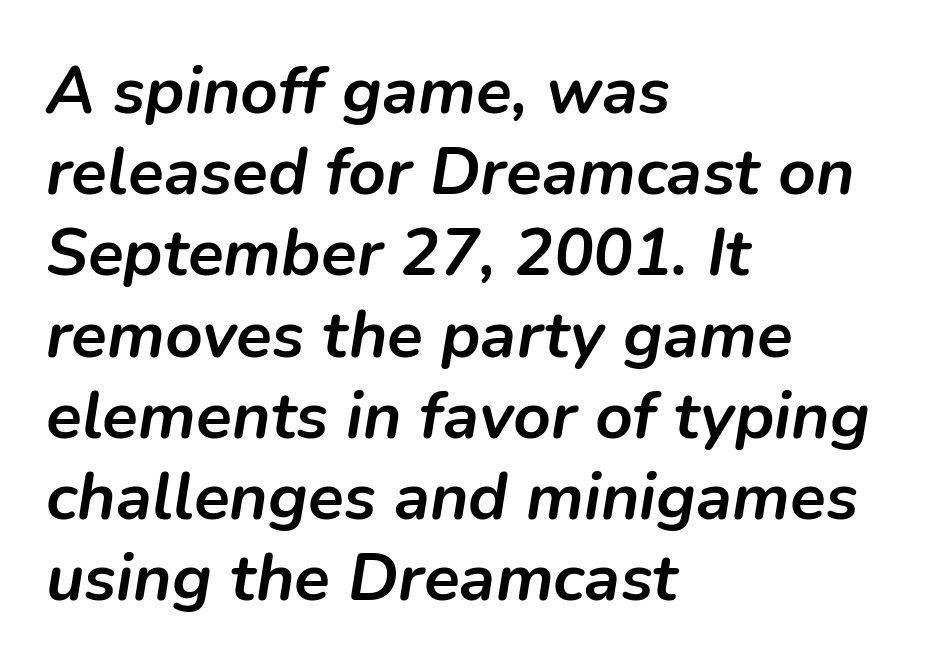
Q: Is the text bold? A: Yes.
Q: Is the text italic (slanted)? A: Yes, it leans right by about 9 degrees.
Q: Is the text underlined? A: No.
Q: How is the paragraph aligned? A: Left-aligned.
Q: Is the spacing between letters normal or unusually wide? A: Normal.
Q: Width (condensed, normal, or wide)? A: Normal.
Q: Stroke contrast? A: Low.
Q: x-height? A: Medium.
Q: Monospaced? A: No.
